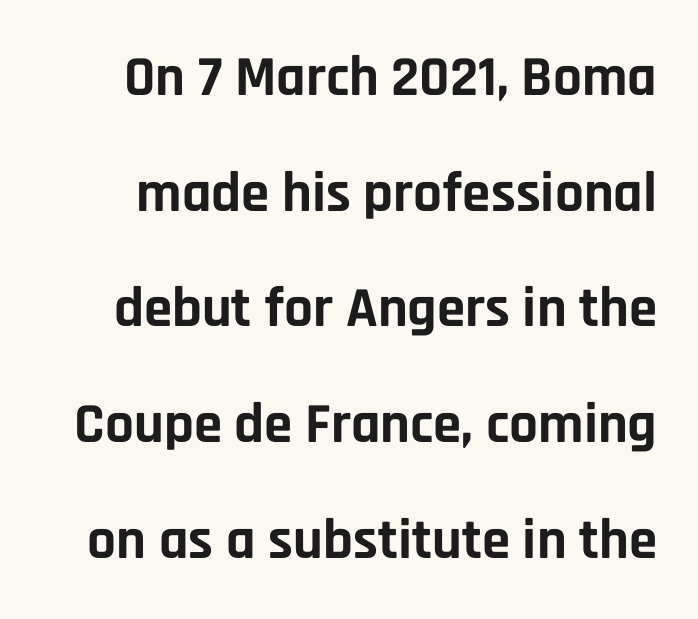
Q: Is the text bold? A: Yes.
Q: Is the text italic (slanted)? A: No, it is upright.
Q: Is the typeface a serif or a sans-serif typeface? A: Sans-serif.
Q: Is the text underlined? A: No.
Q: Is the spacing between letters normal or unusually wide? A: Normal.
Q: Is the spacing between lines tight, normal or loose? A: Loose.
Q: Width (condensed, normal, or wide)? A: Normal.
Q: Stroke contrast? A: Low.
Q: x-height? A: Large.
Q: Monospaced? A: No.
